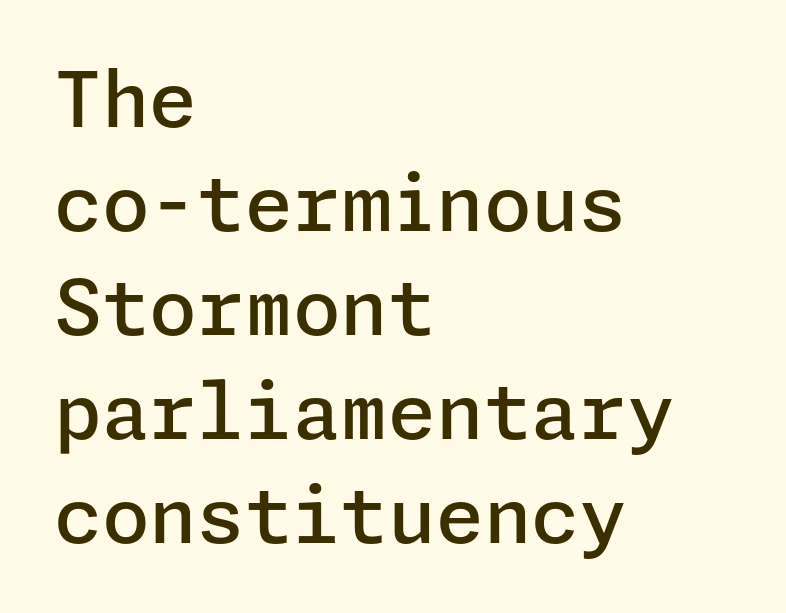
The image shows 77 px semibold sans-serif type, upright; set left-aligned, normal line spacing (1.35x), normal letter spacing, not underlined; low stroke contrast and a medium x-height.
